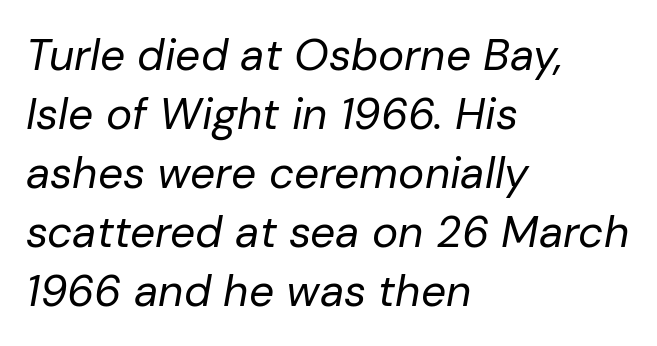
Q: Is the text bold? A: No.
Q: Is the text italic (slanted)? A: Yes, it leans right by about 10 degrees.
Q: Is the text underlined? A: No.
Q: How is the paragraph aligned? A: Left-aligned.
Q: Is the spacing between letters normal or unusually wide? A: Normal.
Q: Is the spacing between lines tight, normal or loose? A: Normal.
Q: Width (condensed, normal, or wide)? A: Normal.
Q: Stroke contrast? A: Low.
Q: x-height? A: Medium.
Q: Monospaced? A: No.
